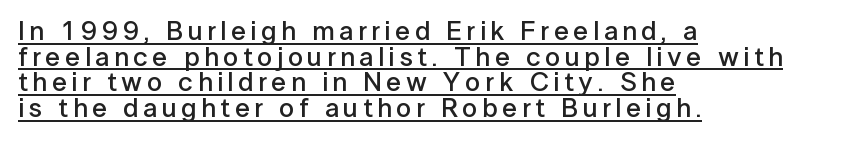
Its strokes are somewhat broadened, the hallmark of semibold type. A student would call this left alignment; a typographer would say flush left, rag right. Posture: vertical. Caption: lettering with a line underneath.
